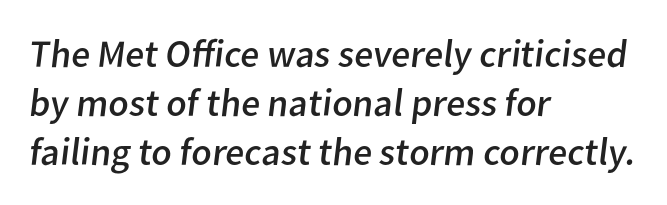
{"serif": "no", "bold": "no", "weight": "regular", "width": "normal", "stroke_contrast": "low", "x_height": "medium", "monospaced": "no", "underline": "no", "align": "left", "line_spacing": "normal", "line_spacing_ratio": 1.26, "letter_spacing": "normal", "letter_spacing_em": 0.0, "glyph_px": 39}
